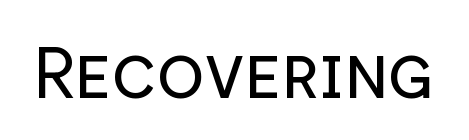
Q: Is the text bold? A: No.
Q: Is the text italic (slanted)? A: No, it is upright.
Q: Is the typeface a serif or a sans-serif typeface? A: Sans-serif.
Q: Is the text underlined? A: No.
Q: Is the spacing between letters normal or unusually wide? A: Normal.
Q: Width (condensed, normal, or wide)? A: Normal.
Q: Stroke contrast? A: Low.
Q: x-height? A: Medium.
Q: Monospaced? A: No.
